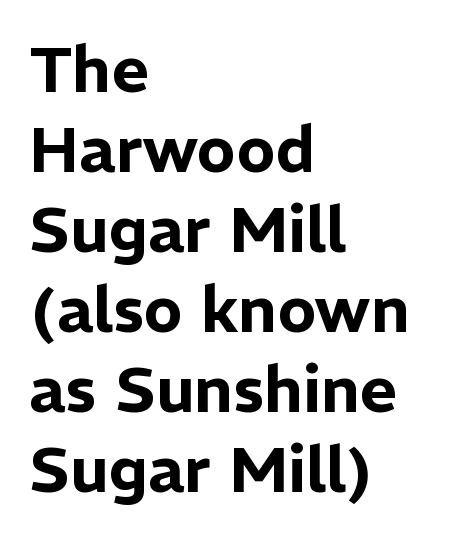
{"serif": "no", "italic": "no", "width": "normal", "stroke_contrast": "low", "x_height": "medium", "monospaced": "no", "underline": "no", "align": "left", "line_spacing": "normal", "line_spacing_ratio": 1.25, "letter_spacing": "normal", "letter_spacing_em": 0.0, "glyph_px": 64}
